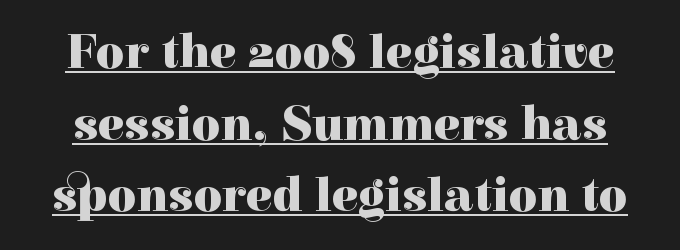
The image shows 49 px heavy serif type, upright; set normal line spacing (1.46x), normal letter spacing, underlined; a medium x-height.
